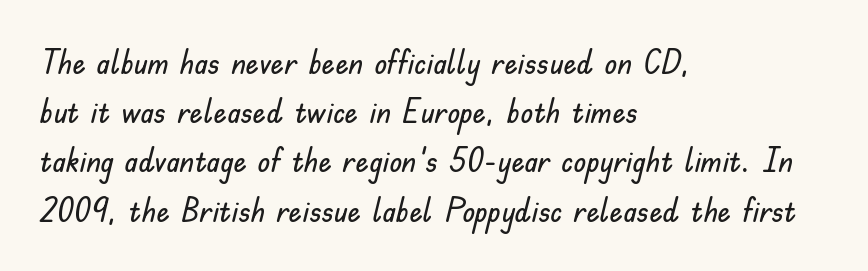
Q: Is the text italic (slanted)? A: Yes.
Q: Is the typeface a serif or a sans-serif typeface? A: Sans-serif.
Q: Is the text underlined? A: No.
Q: How is the paragraph aligned? A: Left-aligned.
Q: Is the spacing between letters normal or unusually wide? A: Normal.
Q: Is the spacing between lines tight, normal or loose? A: Normal.
Q: Width (condensed, normal, or wide)? A: Normal.
Q: Stroke contrast? A: Low.
Q: x-height? A: Small.
Q: Monospaced? A: No.
